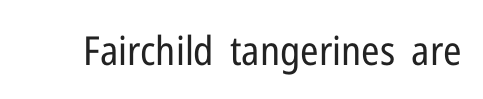
{"serif": "no", "italic": "no", "bold": "no", "weight": "regular", "width": "condensed", "stroke_contrast": "low", "x_height": "medium", "monospaced": "no", "underline": "no", "letter_spacing": "normal", "letter_spacing_em": 0.0, "glyph_px": 40}
